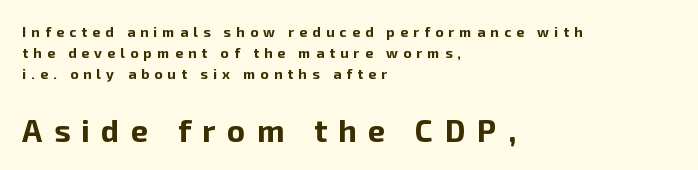
Spacing verdict: proportional, widths tailored to each character. The space between consecutive lines is moderate. Posture: upright roman. Type style note: lacks serifs. Each glyph is drawn with heavy, bold strokes. Bare-footed words on every line.
